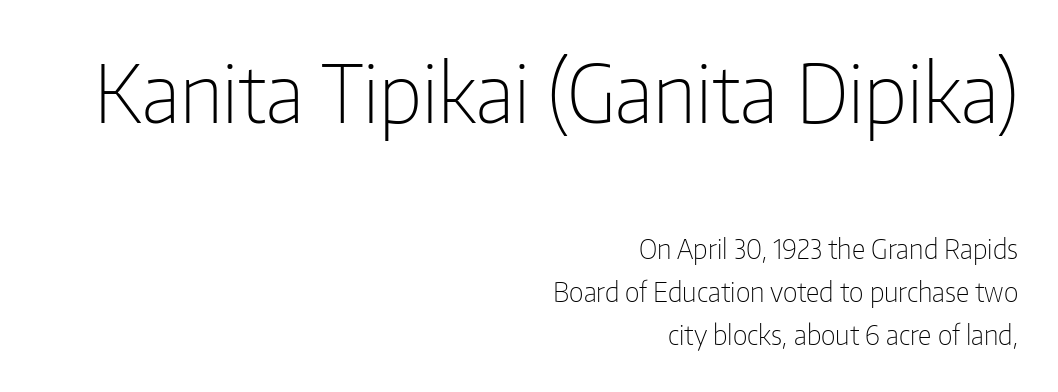
This sample has the flowing, uneven cadence of proportional lettering. Glyph-to-glyph distance matches everyday printed text. Compared with a flush-left layout, this one pins lines to the opposite, right side. Vertical stems look standard width or narrower in stroke.
